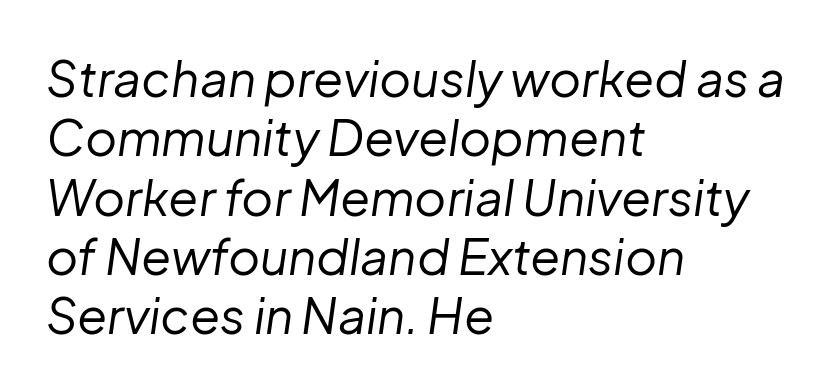
The image shows 49 px regular-weight type, italic (leaning right); set left-aligned, line spacing 1.21x, normal letter spacing, not underlined; low stroke contrast and a medium x-height.
